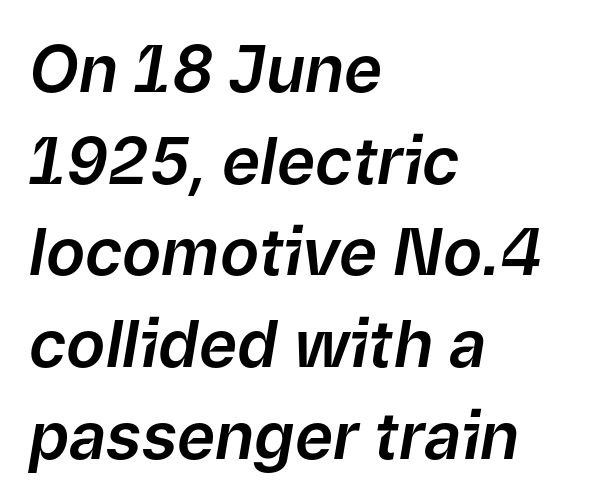
Q: Is the text italic (slanted)? A: Yes, it leans right by about 9 degrees.
Q: Is the text underlined? A: No.
Q: How is the paragraph aligned? A: Left-aligned.
Q: Is the spacing between letters normal or unusually wide? A: Normal.
Q: Is the spacing between lines tight, normal or loose? A: Normal.
Q: Width (condensed, normal, or wide)? A: Normal.
Q: Stroke contrast? A: Low.
Q: x-height? A: Medium.
Q: Monospaced? A: No.
